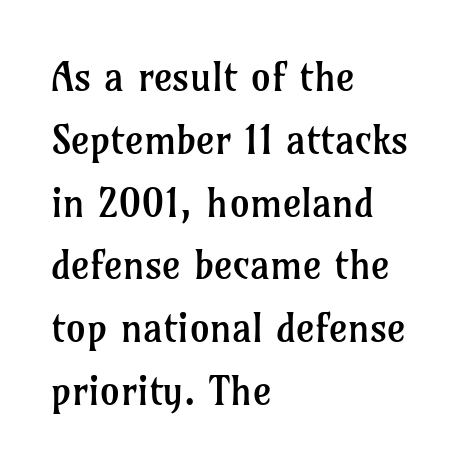
{"serif": "yes", "italic": "no", "bold": "no", "weight": "regular", "width": "normal", "stroke_contrast": "low", "x_height": "medium", "monospaced": "no", "underline": "no", "align": "left", "line_spacing": "normal", "line_spacing_ratio": 1.57, "letter_spacing": "normal", "letter_spacing_em": 0.0, "glyph_px": 40}
